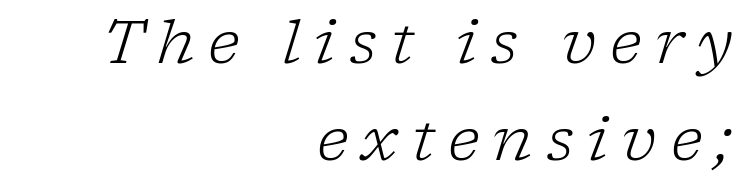
The image shows 60 px light serif type, italic (leaning right); set right-aligned, normal line spacing (1.62x), unusually wide letter spacing (+0.22 em), not underlined; low stroke contrast and a medium x-height.
